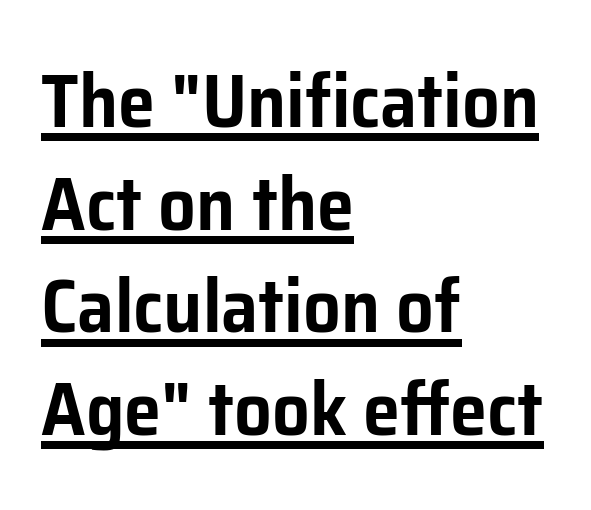
{"serif": "no", "italic": "no", "width": "normal", "stroke_contrast": "low", "x_height": "medium", "monospaced": "no", "underline": "yes", "align": "left", "line_spacing": "normal", "line_spacing_ratio": 1.37, "letter_spacing": "normal", "letter_spacing_em": 0.0, "glyph_px": 75}
